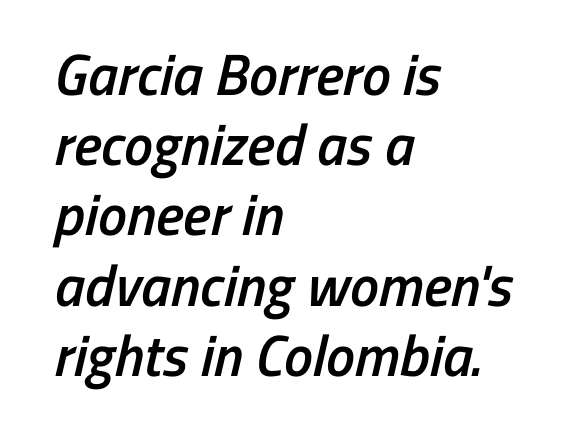
The letters advance in unequal steps, a hallmark of proportional type. A typesetter would call this zero additional tracking. The lines in this sample share a left origin and differ only in where they stop. Does the type have serifs? No, each stem ends abruptly. Lines of text with bare space underneath. What weight is shown? A semibold, between regular and bold.
